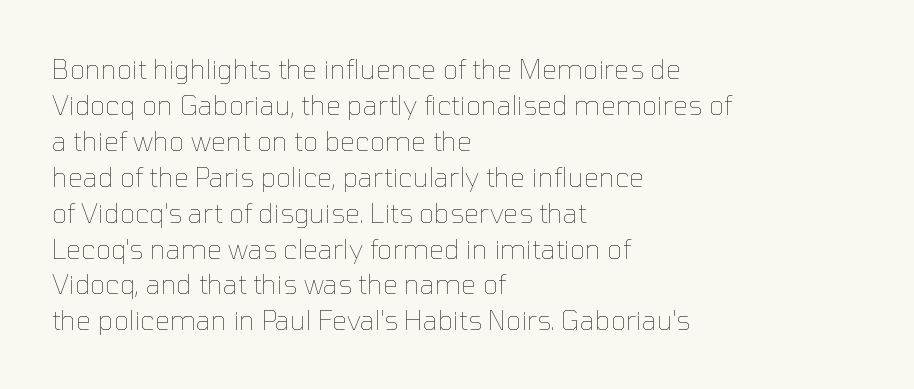
{"italic": "no", "bold": "no", "underline": "no", "align": "left", "line_spacing": "normal", "line_spacing_ratio": 1.33, "letter_spacing": "normal", "letter_spacing_em": 0.0, "glyph_px": 27}
